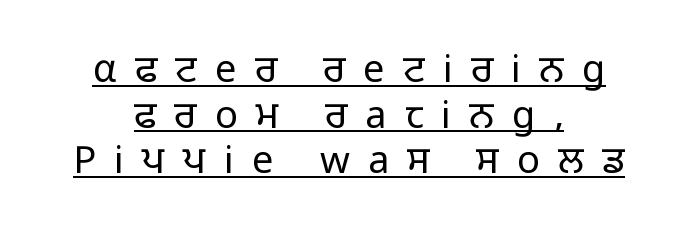
Q: Is the text bold? A: No.
Q: Is the text italic (slanted)? A: No, it is upright.
Q: Is the typeface a serif or a sans-serif typeface? A: Sans-serif.
Q: Is the text underlined? A: Yes.
Q: How is the paragraph aligned? A: Centered.
Q: Is the spacing between letters normal or unusually wide? A: Unusually wide.
Q: Width (condensed, normal, or wide)? A: Normal.
Q: Stroke contrast? A: Low.
Q: x-height? A: Medium.
Q: Monospaced? A: No.
